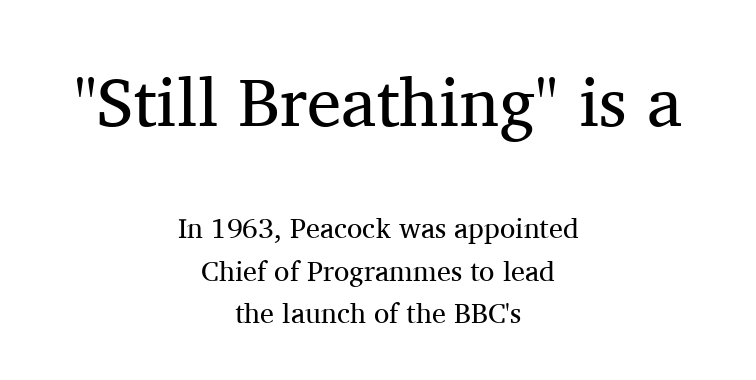
The image shows 69 px regular-weight serif type, upright; set centered, normal line spacing (1.53x), normal letter spacing, not underlined; the first (top) block is 2.46x larger; medium stroke contrast and a medium x-height.
